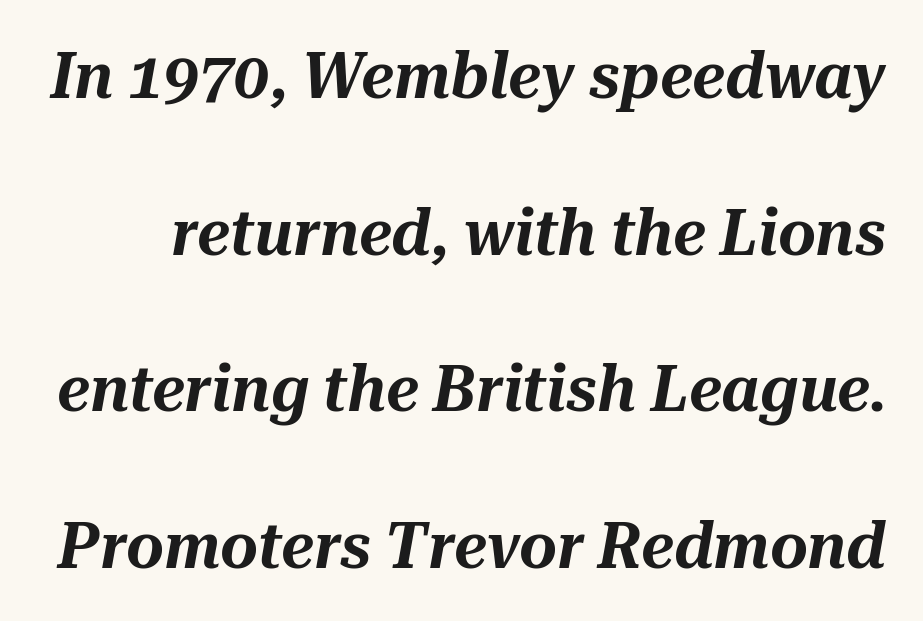
The image shows 65 px text type, italic (leaning right); set loose line spacing (2.41x), normal letter spacing, not underlined; medium stroke contrast and a medium x-height.
